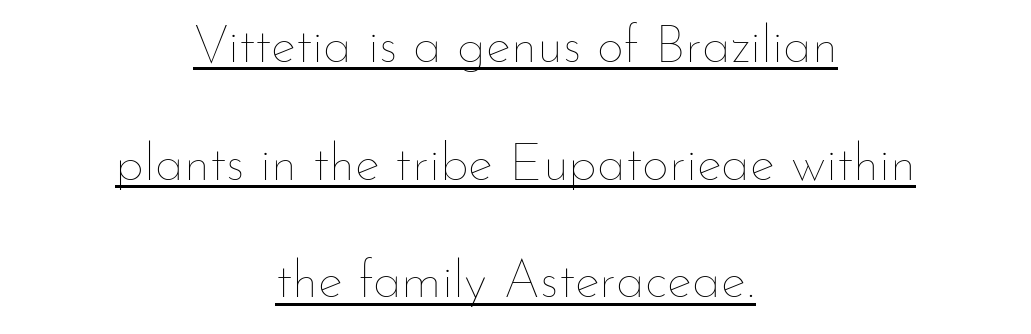
The image shows 53 px thin type, upright; set centered, loose line spacing (2.22x), normal letter spacing, underlined; low stroke contrast and a small x-height.
